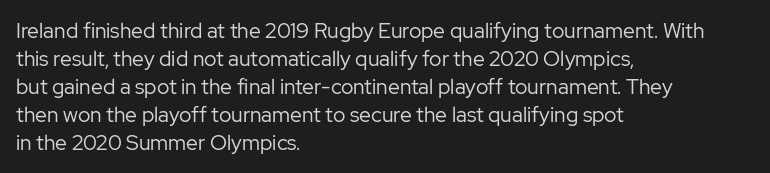
Q: Is the text bold? A: No.
Q: Is the text italic (slanted)? A: No, it is upright.
Q: Is the text underlined? A: No.
Q: How is the paragraph aligned? A: Left-aligned.
Q: Is the spacing between letters normal or unusually wide? A: Normal.
Q: Is the spacing between lines tight, normal or loose? A: Normal.
